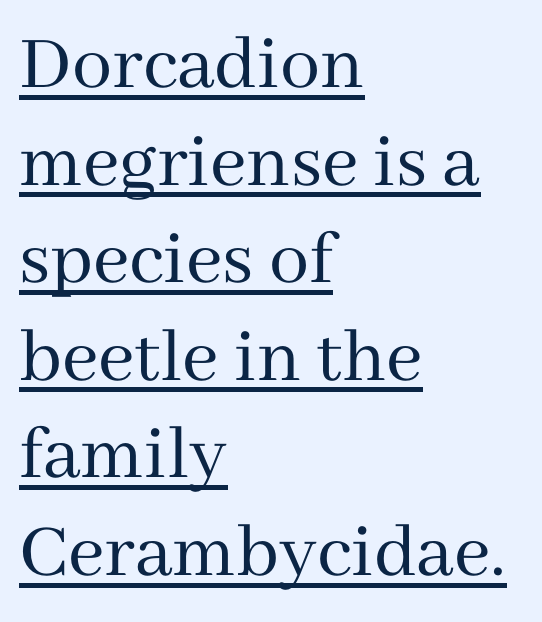
{"serif": "yes", "italic": "no", "bold": "no", "weight": "regular", "width": "normal", "stroke_contrast": "medium", "x_height": "medium", "monospaced": "no", "underline": "yes", "align": "left", "line_spacing_ratio": 1.22, "letter_spacing": "normal", "letter_spacing_em": 0.0, "glyph_px": 80}
